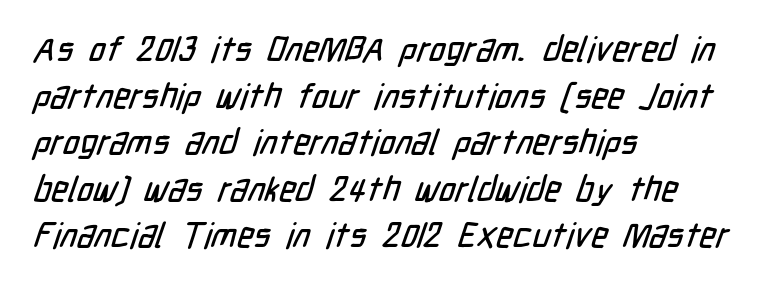
Q: Is the typeface a serif or a sans-serif typeface? A: Sans-serif.
Q: Is the text underlined? A: No.
Q: How is the paragraph aligned? A: Left-aligned.
Q: Is the spacing between letters normal or unusually wide? A: Normal.
Q: Is the spacing between lines tight, normal or loose? A: Normal.
Q: Width (condensed, normal, or wide)? A: Condensed.
Q: Stroke contrast? A: Low.
Q: x-height? A: Medium.
Q: Monospaced? A: No.
